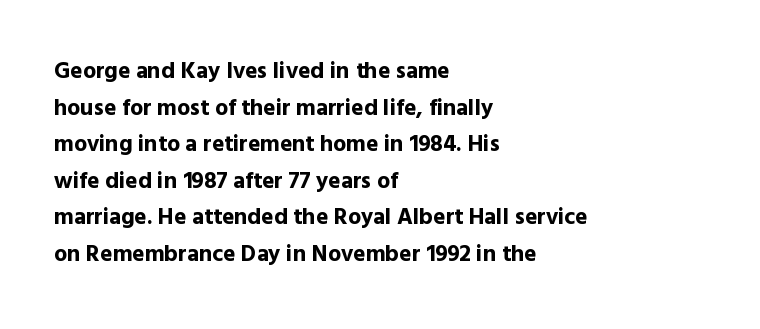
Q: Is the text bold? A: Yes.
Q: Is the text italic (slanted)? A: No, it is upright.
Q: Is the text underlined? A: No.
Q: How is the paragraph aligned? A: Left-aligned.
Q: Is the spacing between letters normal or unusually wide? A: Normal.
Q: Is the spacing between lines tight, normal or loose? A: Normal.
